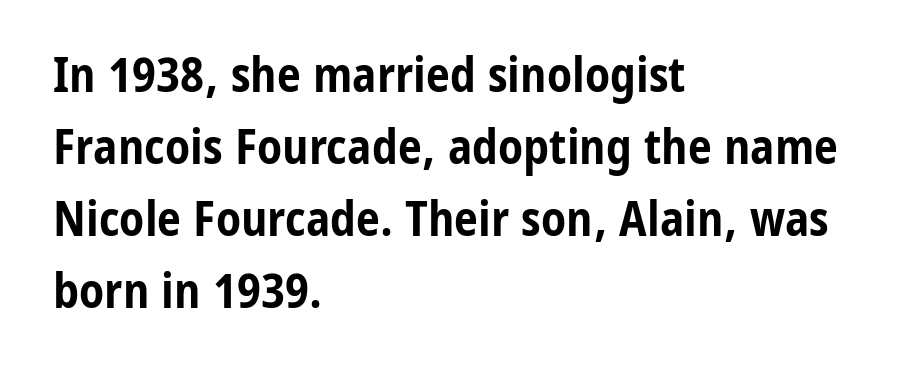
Q: Is the text bold? A: Yes.
Q: Is the text italic (slanted)? A: No, it is upright.
Q: Is the typeface a serif or a sans-serif typeface? A: Sans-serif.
Q: Is the text underlined? A: No.
Q: How is the paragraph aligned? A: Left-aligned.
Q: Is the spacing between letters normal or unusually wide? A: Normal.
Q: Is the spacing between lines tight, normal or loose? A: Normal.
Q: Width (condensed, normal, or wide)? A: Condensed.
Q: Stroke contrast? A: Low.
Q: x-height? A: Medium.
Q: Monospaced? A: No.
